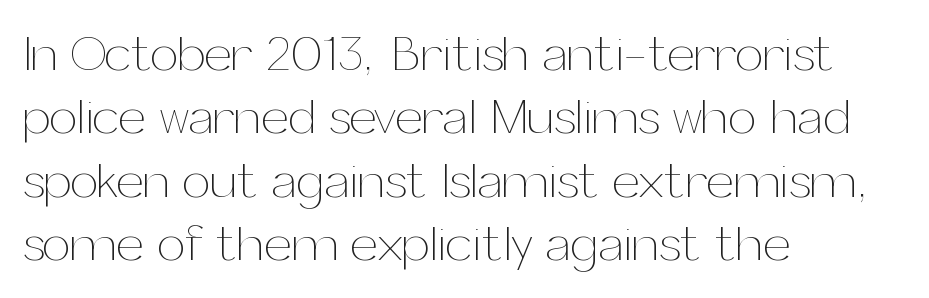
Q: Is the text bold? A: No.
Q: Is the text italic (slanted)? A: No, it is upright.
Q: Is the text underlined? A: No.
Q: How is the paragraph aligned? A: Left-aligned.
Q: Is the spacing between letters normal or unusually wide? A: Normal.
Q: Is the spacing between lines tight, normal or loose? A: Normal.
Q: Width (condensed, normal, or wide)? A: Normal.
Q: Stroke contrast? A: Medium.
Q: x-height? A: Medium.
Q: Monospaced? A: No.
